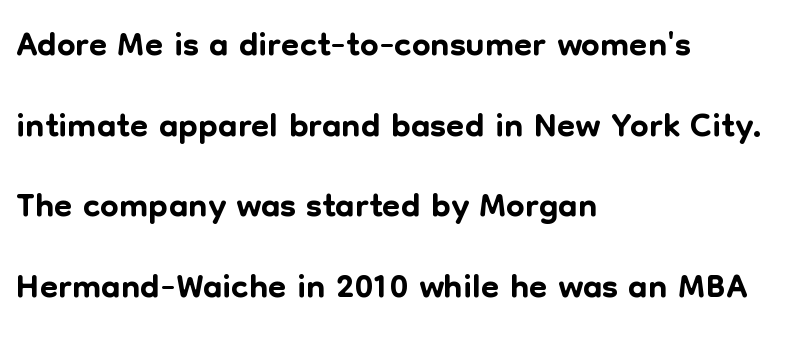
What kind of face is this? One without serifs — a sans. Alignment: flush left. Is the letter spacing exaggerated? No — it looks like the ordinary default. Any mark beneath the type? The region is blank. Normally led — the rows are evenly, conventionally spaced.
